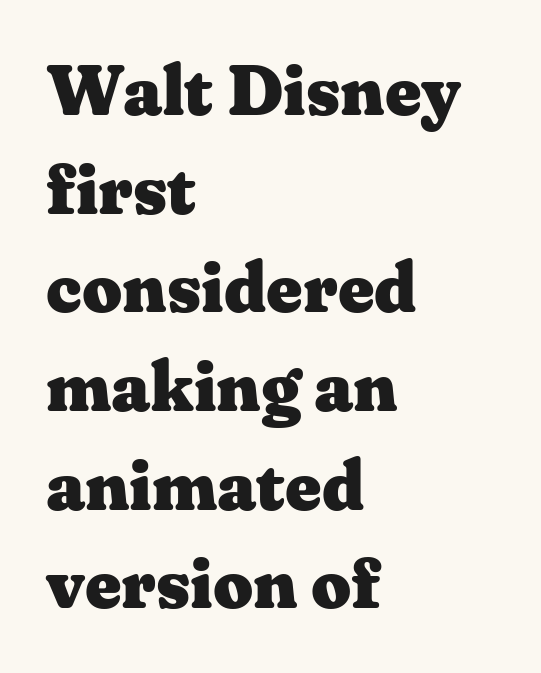
The image shows 70 px heavy, wide serif type, upright; set left-aligned, normal line spacing (1.41x), normal letter spacing, not underlined; medium stroke contrast and a medium x-height.
